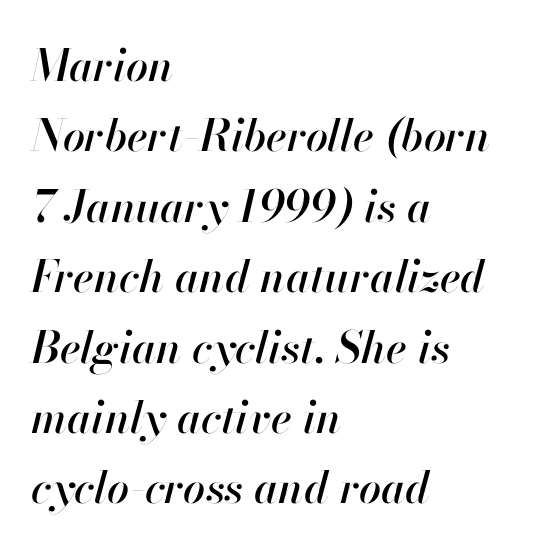
Q: Is the text italic (slanted)? A: Yes, it leans right by about 13 degrees.
Q: Is the text underlined? A: No.
Q: How is the paragraph aligned? A: Left-aligned.
Q: Is the spacing between letters normal or unusually wide? A: Normal.
Q: Is the spacing between lines tight, normal or loose? A: Normal.
Q: Width (condensed, normal, or wide)? A: Normal.
Q: Stroke contrast? A: High.
Q: x-height? A: Small.
Q: Monospaced? A: No.
